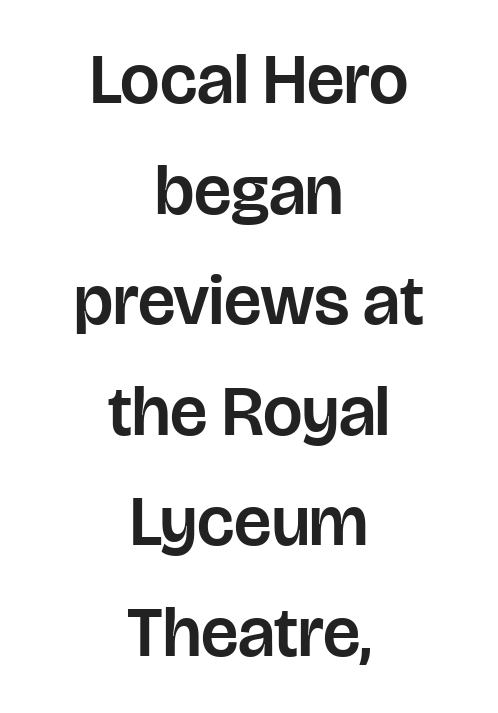
Each letter keeps its own natural width here, so spacing adapts to shape. Observe the absence of serifs on each vertical stroke in this sample. These lines were composed using upright roman letters. The passage is arranged like a title page — every line centered. No extra tracking has been applied to these lines. Students, observe: this is what conventionally led text looks like.
